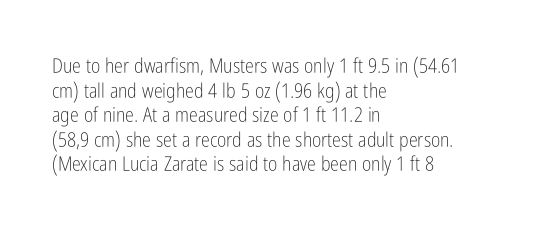
{"italic": "no", "bold": "no", "underline": "no", "align": "left", "line_spacing_ratio": 1.23, "letter_spacing": "normal", "letter_spacing_em": 0.0, "glyph_px": 20}
